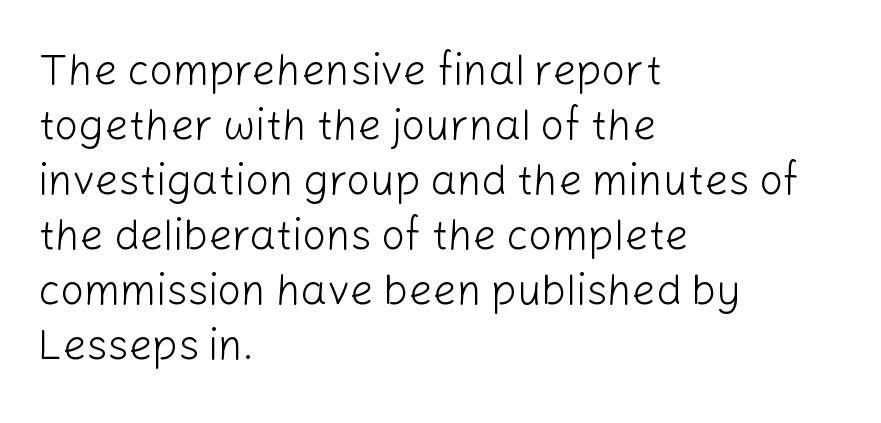
Q: Is the text bold? A: No.
Q: Is the text italic (slanted)? A: No, it is upright.
Q: Is the typeface a serif or a sans-serif typeface? A: Sans-serif.
Q: Is the text underlined? A: No.
Q: How is the paragraph aligned? A: Left-aligned.
Q: Is the spacing between letters normal or unusually wide? A: Normal.
Q: Is the spacing between lines tight, normal or loose? A: Normal.
Q: Width (condensed, normal, or wide)? A: Normal.
Q: Stroke contrast? A: Low.
Q: x-height? A: Medium.
Q: Monospaced? A: No.
